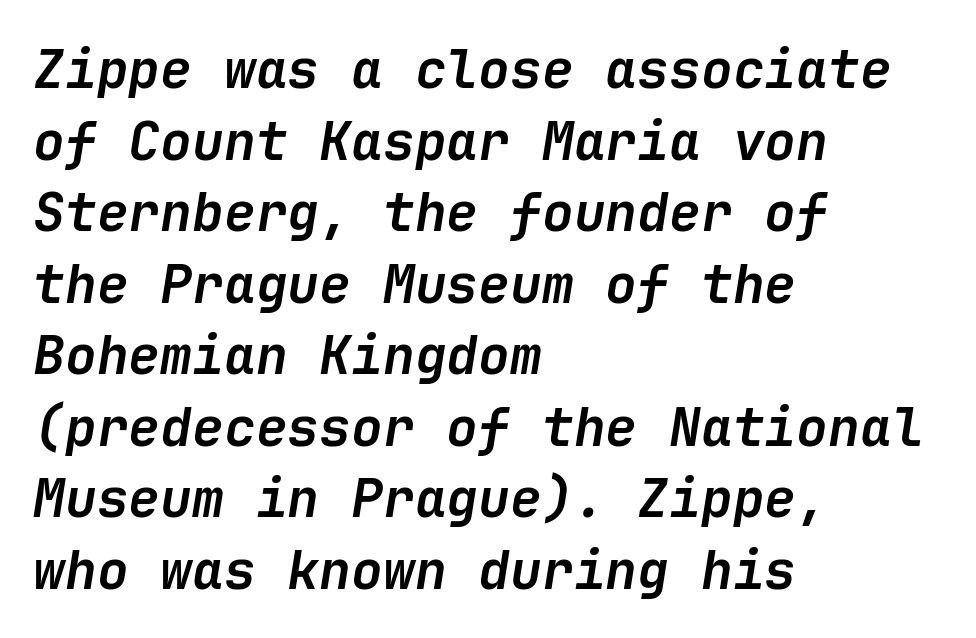
{"italic": "yes", "lean": "right", "slant_degrees": 9, "bold": "yes", "weight": "semibold", "width": "normal", "stroke_contrast": "low", "x_height": "medium", "underline": "no", "align": "left", "line_spacing": "normal", "line_spacing_ratio": 1.35, "letter_spacing": "normal", "letter_spacing_em": 0.0, "glyph_px": 53}
